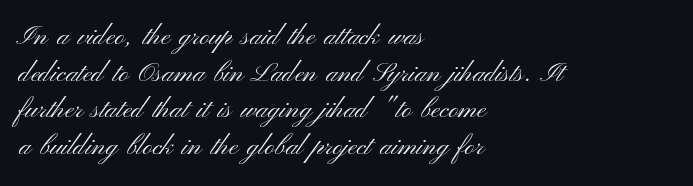
Q: Is the text bold? A: No.
Q: Is the text italic (slanted)? A: Yes.
Q: Is the text underlined? A: No.
Q: How is the paragraph aligned? A: Left-aligned.
Q: Is the spacing between letters normal or unusually wide? A: Normal.
Q: Is the spacing between lines tight, normal or loose? A: Normal.
